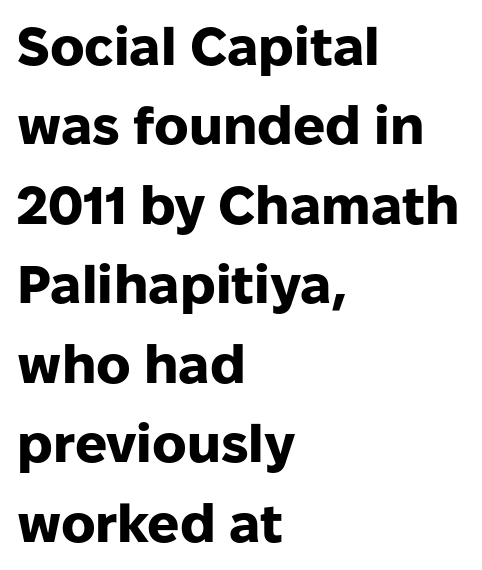
The image shows 53 px heavy sans-serif type, upright; set left-aligned, normal line spacing (1.5x), normal letter spacing, not underlined; low stroke contrast and a medium x-height.
